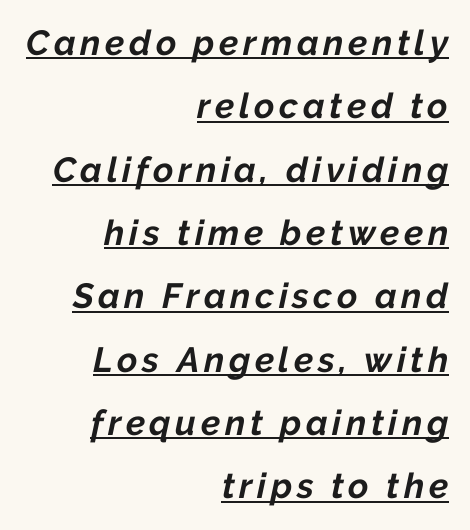
Q: Is the text bold? A: Yes.
Q: Is the text italic (slanted)? A: Yes, it leans right by about 12 degrees.
Q: Is the text underlined? A: Yes.
Q: How is the paragraph aligned? A: Right-aligned.
Q: Width (condensed, normal, or wide)? A: Normal.
Q: Stroke contrast? A: Low.
Q: x-height? A: Medium.
Q: Monospaced? A: No.
